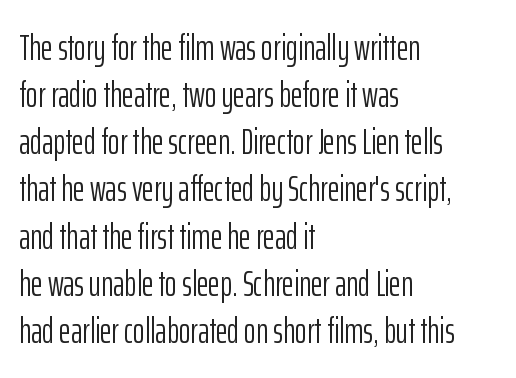
The image shows 36 px light, condensed sans-serif type, upright; set left-aligned, normal line spacing (1.31x), normal letter spacing, not underlined; low stroke contrast and a medium x-height.
